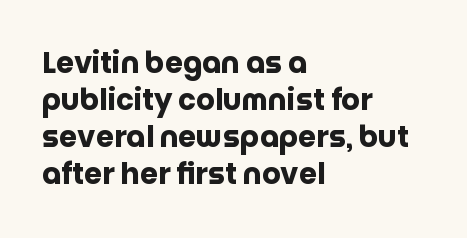
{"serif": "no", "italic": "no", "bold": "yes", "weight": "heavy", "width": "normal", "stroke_contrast": "low", "x_height": "large", "monospaced": "no", "underline": "no", "align": "left", "line_spacing": "normal", "line_spacing_ratio": 1.28, "letter_spacing": "normal", "letter_spacing_em": 0.0, "glyph_px": 29}
